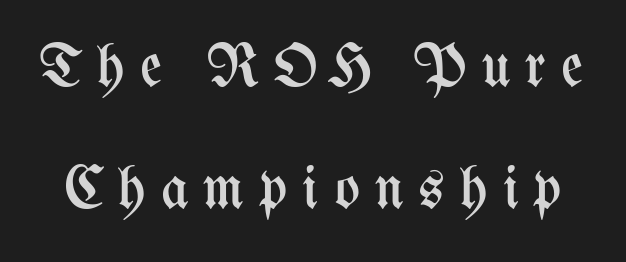
Q: Is the text bold? A: No.
Q: Is the text italic (slanted)? A: No, it is upright.
Q: Is the text underlined? A: No.
Q: Is the spacing between letters normal or unusually wide? A: Unusually wide.
Q: Is the spacing between lines tight, normal or loose? A: Loose.
Q: Width (condensed, normal, or wide)? A: Condensed.
Q: Stroke contrast? A: Medium.
Q: x-height? A: Medium.
Q: Monospaced? A: No.
